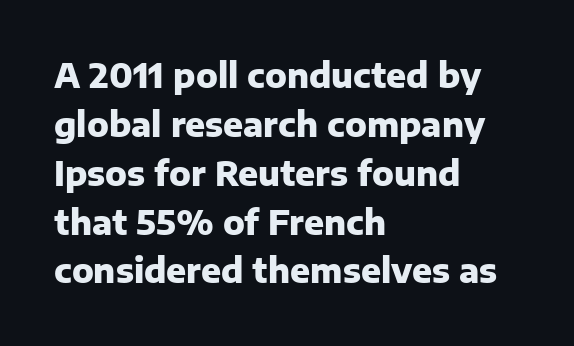
The image shows 33 px heavy sans-serif type, upright; set left-aligned, normal line spacing (1.48x), normal letter spacing, not underlined; low stroke contrast and a medium x-height.
